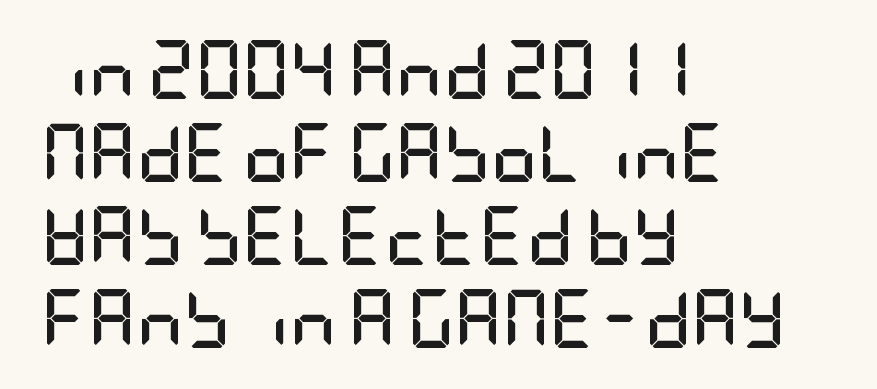
Does the weight exceed regular? Yes, all the way to bold. Evenly set lines give the paragraph a standard silhouette. Italic: no, the glyphs are upright roman. Font category for this specimen: sans-serif. The space beneath each line is pristine and unruled.
